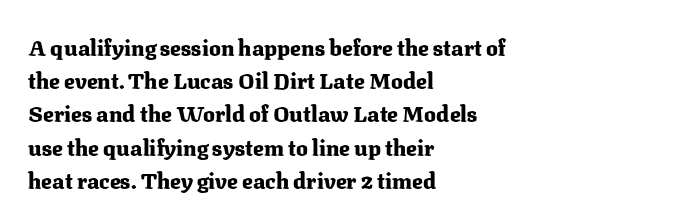
Q: Is the text bold? A: Yes.
Q: Is the text italic (slanted)? A: No, it is upright.
Q: Is the text underlined? A: No.
Q: How is the paragraph aligned? A: Left-aligned.
Q: Is the spacing between letters normal or unusually wide? A: Normal.
Q: Is the spacing between lines tight, normal or loose? A: Normal.
